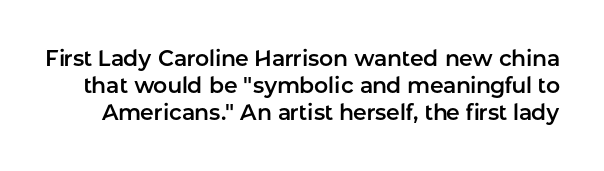
{"italic": "no", "underline": "no", "line_spacing_ratio": 1.23, "letter_spacing": "normal", "letter_spacing_em": 0.0, "glyph_px": 22}
